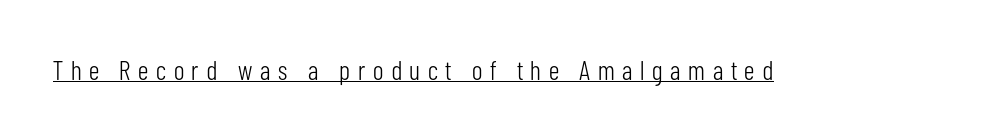
The type sits square on the baseline with zero lean. These glyphs show unthickened strokes, regular width or finer. The sample's only ornament is a line tracing under the words. The tracking jumps out immediately: characters are airy and widely separated.
